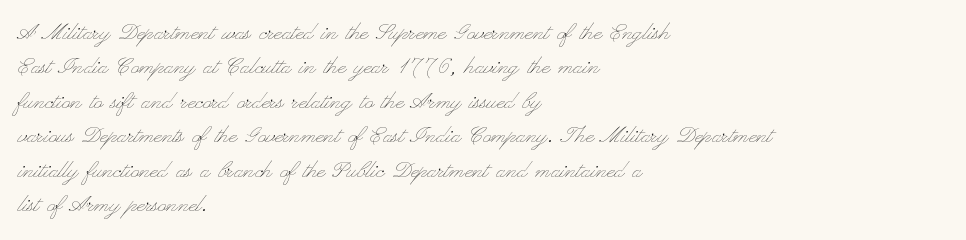
Q: Is the text bold? A: No.
Q: Is the text italic (slanted)? A: Yes.
Q: Is the text underlined? A: No.
Q: How is the paragraph aligned? A: Left-aligned.
Q: Is the spacing between letters normal or unusually wide? A: Normal.
Q: Width (condensed, normal, or wide)? A: Wide.
Q: Stroke contrast? A: Low.
Q: x-height? A: Small.
Q: Monospaced? A: No.
